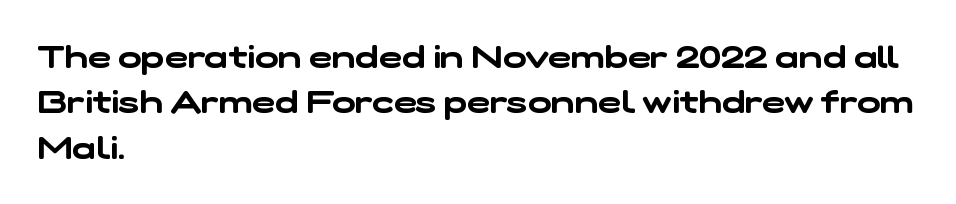
Reading down the block, your eye returns to a fixed left position each line. Leading: standard. The glyphs are unaccompanied by any horizontal stroke below them. Stroke terminals: plain, sans-serif.
